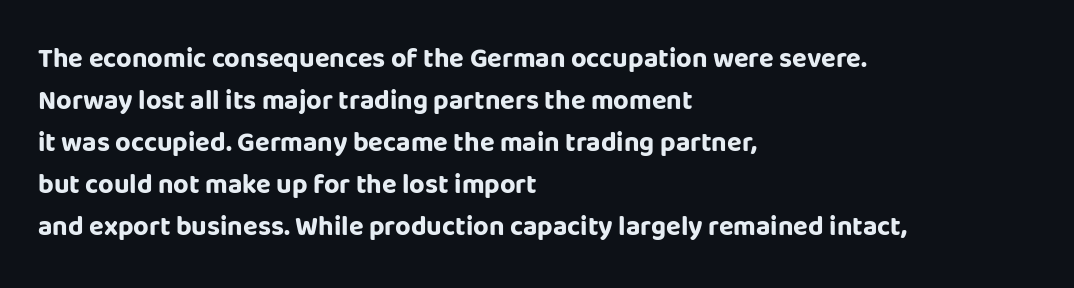
Nothing unusual about the tracking: characters are spaced as the font intends. Layout note: lines flush left. Does the lettering tilt? It doesn't — this is upright. The characters look thick and weighty, a clear bold. If you measured baseline to baseline, you'd find a middling distance. Underlining? Definitely not there.
